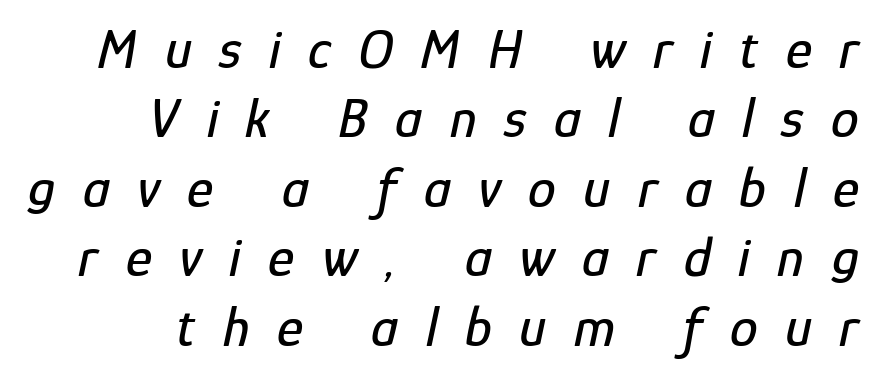
These lines have a slow, spaced-out rhythm from letter to letter. Descender tails drop into unmarked territory. This rendering uses right alignment, leaving the left contour irregular. The passage shown is typed in a proportional face where columns would drift. Slant detected: the letters are inclined.
